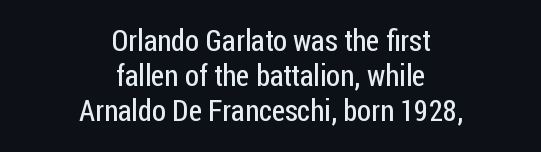
{"serif": "no", "italic": "no", "bold": "no", "weight": "regular", "width": "condensed", "stroke_contrast": "low", "x_height": "medium", "monospaced": "no", "underline": "no", "align": "center", "line_spacing_ratio": 1.16, "letter_spacing": "normal", "letter_spacing_em": 0.0, "glyph_px": 30}
